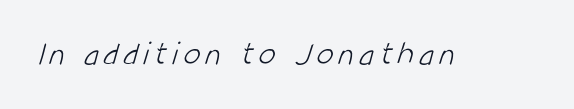
The image shows 35 px light, condensed sans-serif type; set not underlined; low stroke contrast and a large x-height.
